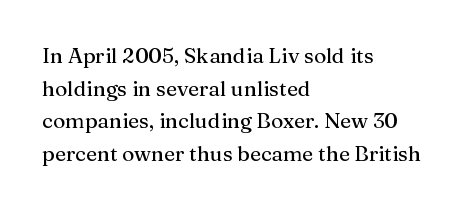
The line-height multiplier appears to be the usual default. Posture: straight, roman, zero tilt. This sample uses plain, unmodified letter spacing. No word sits above an underline.
